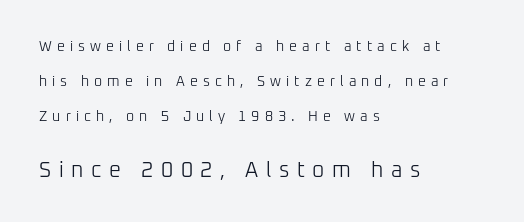
The image shows 21 px text type, upright; set left-aligned, loose line spacing (2.49x), unusually wide letter spacing (+0.36 em), not underlined; the second (bottom) block is 1.5x larger.
